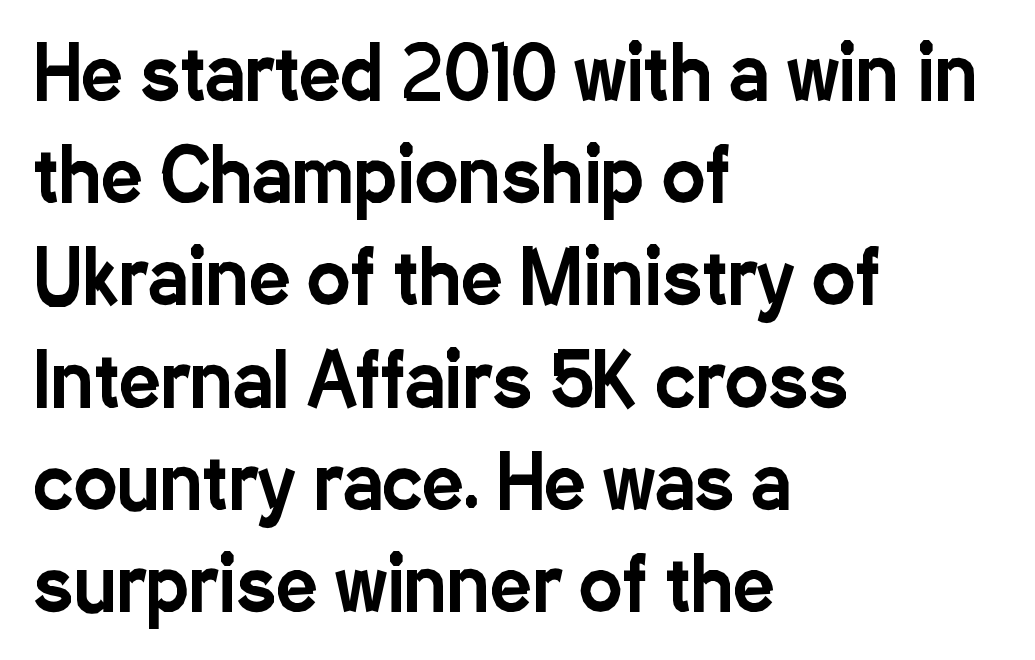
{"serif": "no", "italic": "no", "width": "condensed", "stroke_contrast": "low", "x_height": "medium", "monospaced": "no", "underline": "no", "align": "left", "line_spacing": "normal", "line_spacing_ratio": 1.4, "letter_spacing": "normal", "letter_spacing_em": 0.0, "glyph_px": 73}
